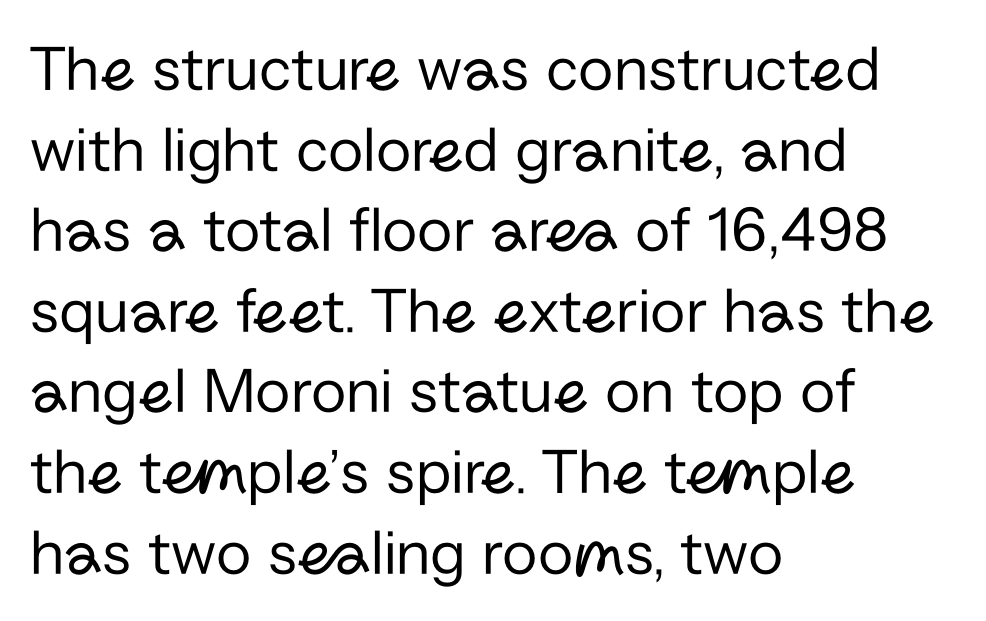
Q: Is the text bold? A: No.
Q: Is the text italic (slanted)? A: No, it is upright.
Q: Is the typeface a serif or a sans-serif typeface? A: Sans-serif.
Q: Is the text underlined? A: No.
Q: How is the paragraph aligned? A: Left-aligned.
Q: Is the spacing between letters normal or unusually wide? A: Normal.
Q: Width (condensed, normal, or wide)? A: Normal.
Q: Stroke contrast? A: Low.
Q: x-height? A: Medium.
Q: Monospaced? A: No.
